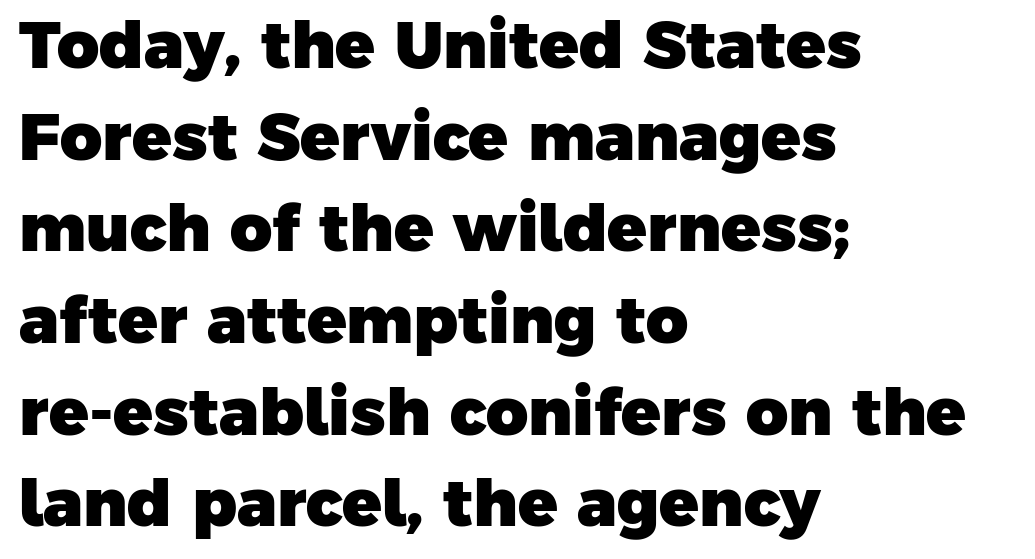
Q: Is the text bold? A: Yes.
Q: Is the typeface a serif or a sans-serif typeface? A: Sans-serif.
Q: Is the text underlined? A: No.
Q: How is the paragraph aligned? A: Left-aligned.
Q: Is the spacing between letters normal or unusually wide? A: Normal.
Q: Is the spacing between lines tight, normal or loose? A: Normal.
Q: Width (condensed, normal, or wide)? A: Normal.
Q: Stroke contrast? A: Low.
Q: x-height? A: Medium.
Q: Monospaced? A: No.
